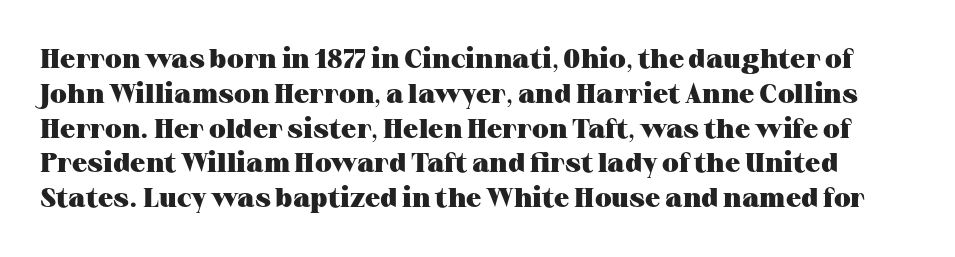
Q: Is the text bold? A: Yes.
Q: Is the text italic (slanted)? A: No, it is upright.
Q: Is the text underlined? A: No.
Q: Is the spacing between letters normal or unusually wide? A: Normal.
Q: Is the spacing between lines tight, normal or loose? A: Normal.
